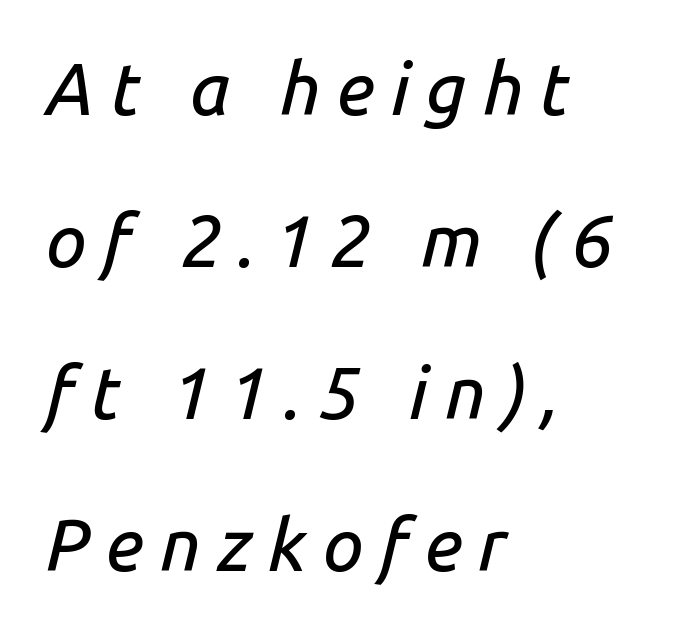
{"italic": "yes", "lean": "right", "slant_degrees": 14, "width": "normal", "stroke_contrast": "low", "x_height": "medium", "monospaced": "no", "underline": "no", "align": "left", "line_spacing": "loose", "line_spacing_ratio": 2.08, "letter_spacing": "wide", "letter_spacing_em": 0.22, "glyph_px": 73}
